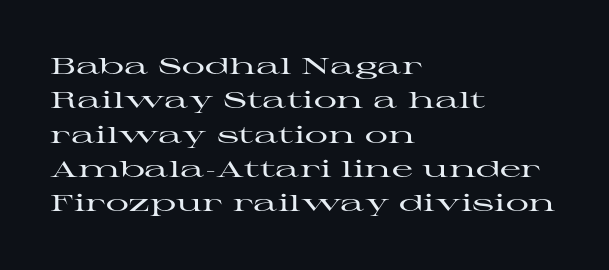
If you drew a ruler down the left edge, every line would touch it. Any mark beneath the type? The region is blank. Vertical spacing — default. It's the straight-up-and-down kind of type.
